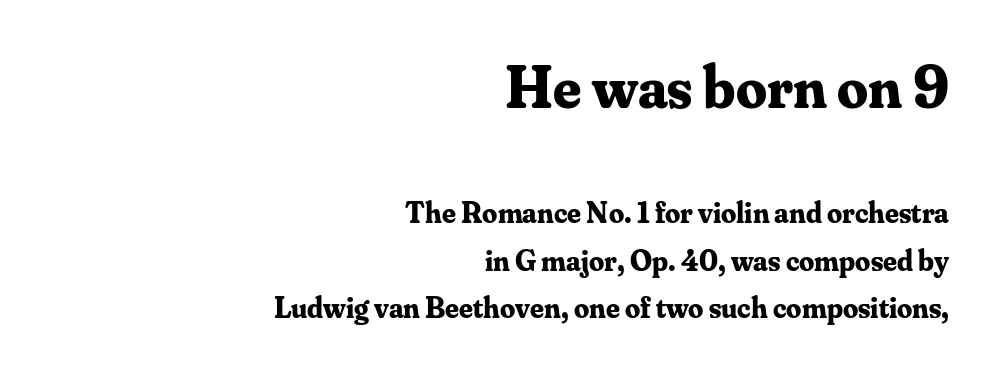
Q: Is the text bold? A: Yes.
Q: Is the text italic (slanted)? A: No, it is upright.
Q: Is the typeface a serif or a sans-serif typeface? A: Serif.
Q: Is the text underlined? A: No.
Q: How is the paragraph aligned? A: Right-aligned.
Q: Is the spacing between letters normal or unusually wide? A: Normal.
Q: Is the spacing between lines tight, normal or loose? A: Normal.
Q: Which block of text is set in a larger size, the first (top) or the second (bottom)? A: The first (top) one.
Q: Width (condensed, normal, or wide)? A: Normal.
Q: Stroke contrast? A: Medium.
Q: x-height? A: Small.
Q: Monospaced? A: No.
